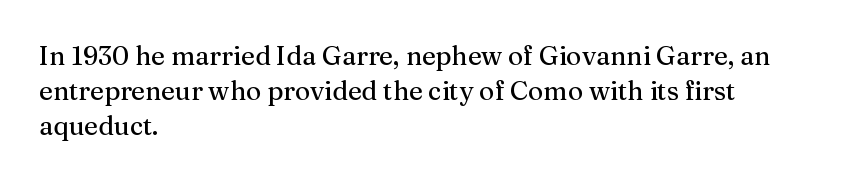
Upright lettering throughout. A classic flush-left, rag-right setting is used for this passage. Underlining? Definitely not there. The passage shown stacks its lines at a standard gap. The letterforms sit shoulder to shoulder at normal distance.
